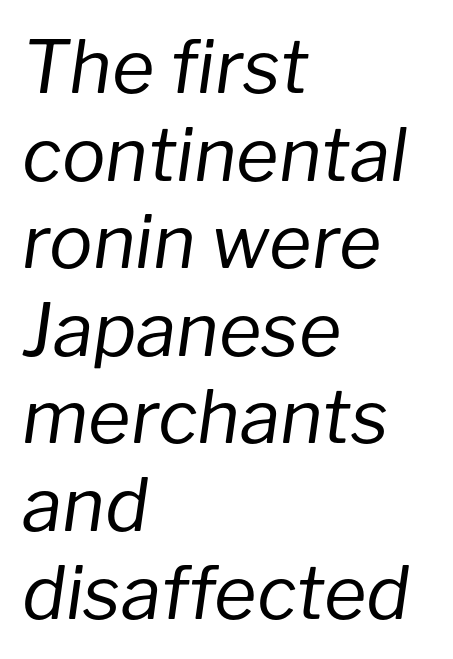
Q: Is the text bold? A: No.
Q: Is the text italic (slanted)? A: Yes, it leans right by about 8 degrees.
Q: Is the text underlined? A: No.
Q: How is the paragraph aligned? A: Left-aligned.
Q: Is the spacing between letters normal or unusually wide? A: Normal.
Q: Width (condensed, normal, or wide)? A: Normal.
Q: Stroke contrast? A: Low.
Q: x-height? A: Medium.
Q: Monospaced? A: No.
